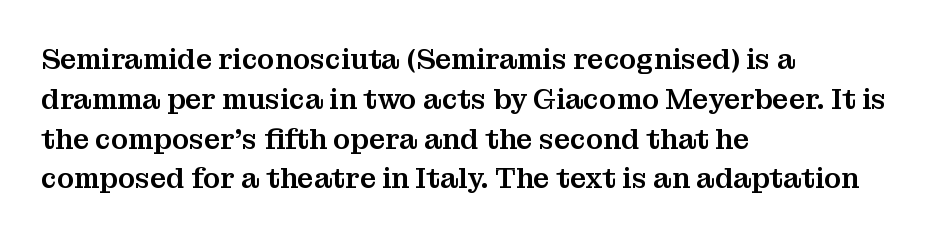
Compared with typical body copy, the letter spacing here is the same. The setting favours the left margin, as ordinary paragraphs usually do. Leading matches the norm, producing a regular column. The face used here is seriffed, in the tradition of book romans.
